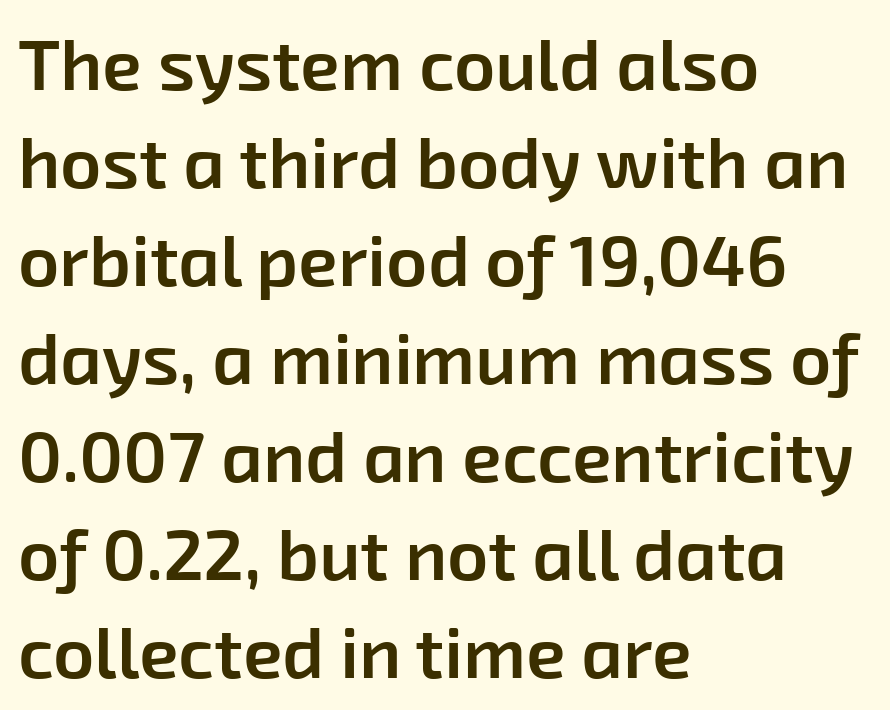
Looks like regular typesetting: each glyph gets only the width it needs. Nope, no serifs anywhere on these letters. Set as a demibold, roughly 600 on the weight scale. Normally led — the rows are evenly, conventionally spaced.
